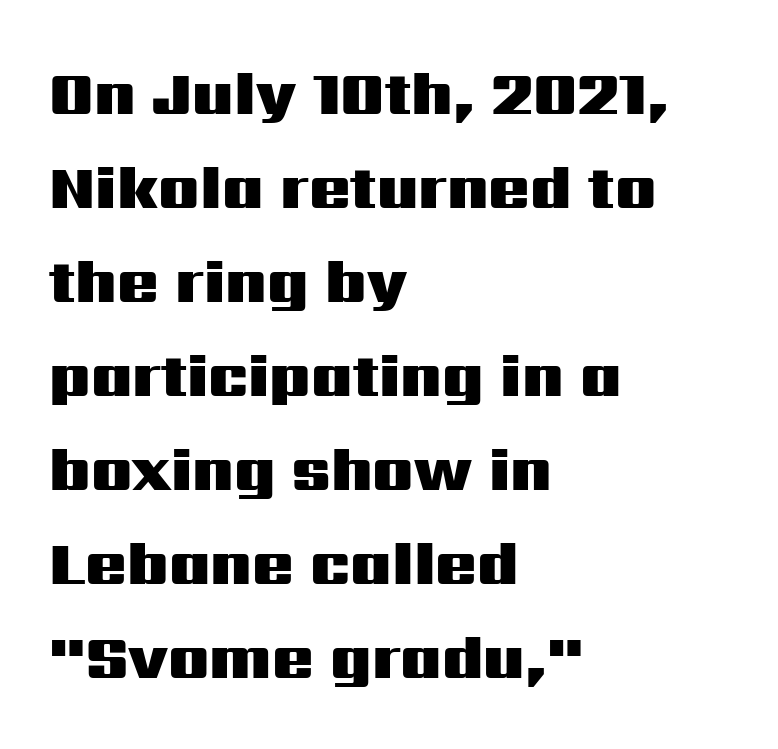
The image shows 61 px heavy, wide sans-serif type, upright; set left-aligned, normal line spacing (1.54x), normal letter spacing, not underlined; medium stroke contrast and a medium x-height.
